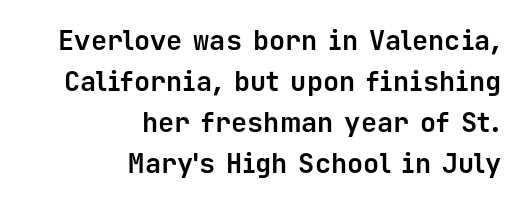
Q: Is the text bold? A: Yes.
Q: Is the text italic (slanted)? A: No, it is upright.
Q: Is the text underlined? A: No.
Q: How is the paragraph aligned? A: Right-aligned.
Q: Is the spacing between letters normal or unusually wide? A: Normal.
Q: Is the spacing between lines tight, normal or loose? A: Normal.
